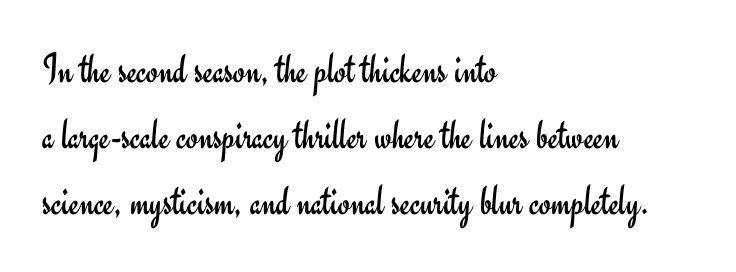
The image shows 43 px regular-weight sans-serif type; set left-aligned, normal line spacing (1.53x), normal letter spacing, not underlined; low stroke contrast and a small x-height.
